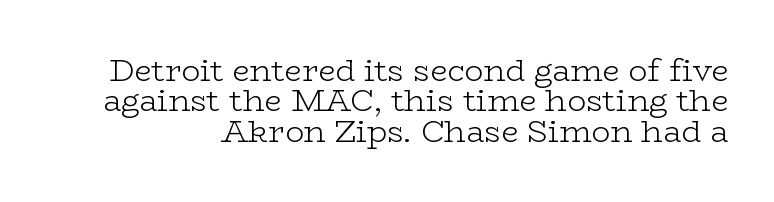
The image shows 31 px light, wide serif type, upright; set tight line spacing (0.98x), normal letter spacing, not underlined; low stroke contrast and a medium x-height.
